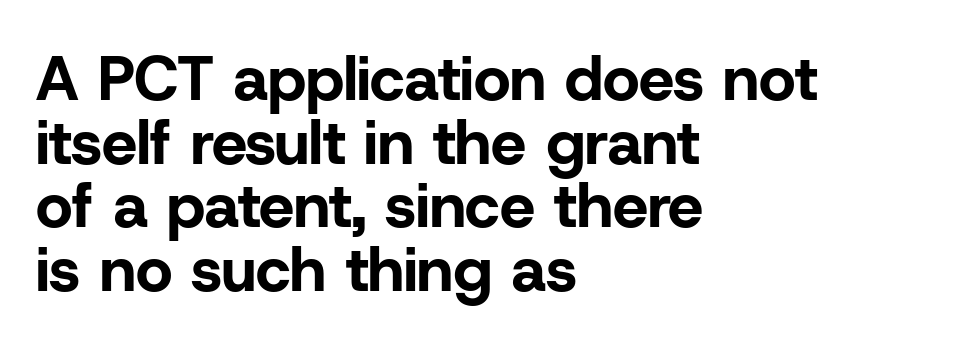
The font is running at its bold setting. Line beginnings align vertically; line endings do not. A typesetter would call this proportional, since set widths differ per character. The block of text is dense from top to bottom, with scant space between rows. Short note: letters normally spaced.
